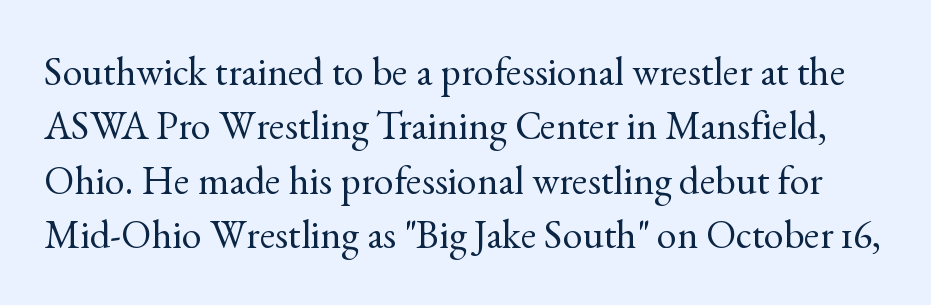
{"serif": "yes", "italic": "no", "bold": "no", "weight": "regular", "width": "normal", "x_height": "small", "monospaced": "no", "underline": "no", "line_spacing": "normal", "line_spacing_ratio": 1.36, "letter_spacing": "normal", "letter_spacing_em": 0.0, "glyph_px": 40}
